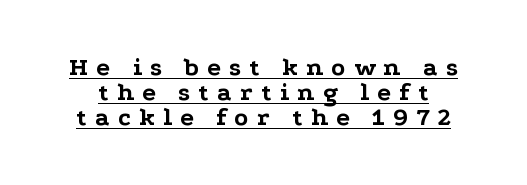
Q: Is the text bold? A: Yes.
Q: Is the text italic (slanted)? A: No, it is upright.
Q: Is the text underlined? A: Yes.
Q: Is the spacing between letters normal or unusually wide? A: Unusually wide.
Q: Is the spacing between lines tight, normal or loose? A: Tight.
